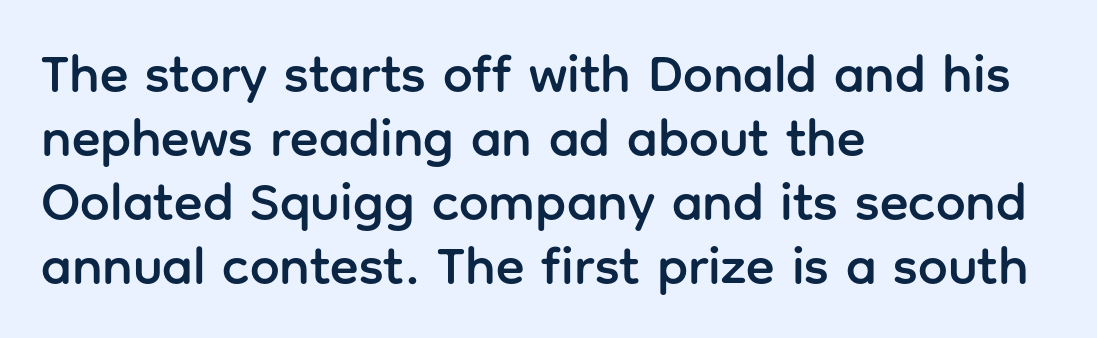
Q: Is the text italic (slanted)? A: No, it is upright.
Q: Is the typeface a serif or a sans-serif typeface? A: Sans-serif.
Q: Is the text underlined? A: No.
Q: How is the paragraph aligned? A: Left-aligned.
Q: Is the spacing between letters normal or unusually wide? A: Normal.
Q: Width (condensed, normal, or wide)? A: Normal.
Q: Stroke contrast? A: Low.
Q: x-height? A: Medium.
Q: Monospaced? A: No.
